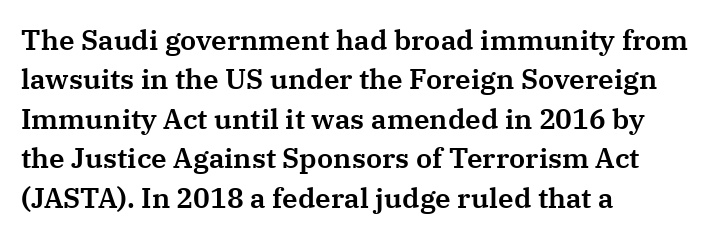
Where is the straight margin? On the left. The face used here is rendered with its standard letterfit. Check where the strokes stop: tiny serifs finish them off. The baseline area is clear.
